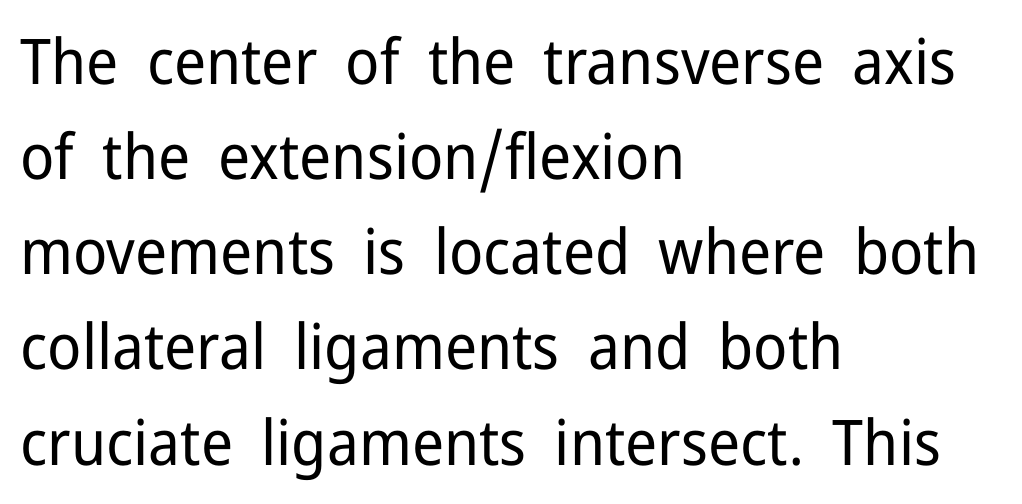
{"serif": "no", "italic": "no", "bold": "no", "weight": "regular", "width": "normal", "stroke_contrast": "low", "x_height": "medium", "monospaced": "no", "underline": "no", "align": "left", "line_spacing": "normal", "line_spacing_ratio": 1.51, "letter_spacing": "normal", "letter_spacing_em": 0.0, "glyph_px": 63}
